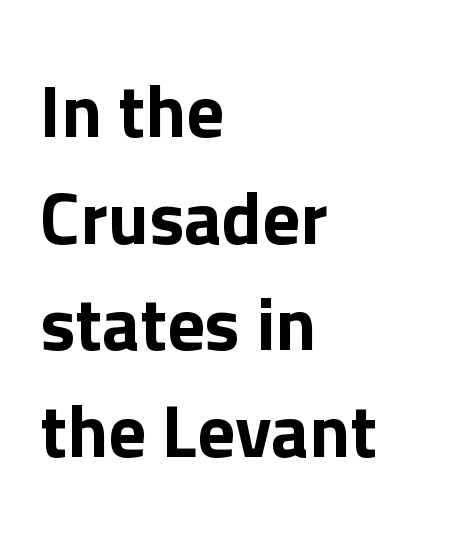
The line texture is even and compact thanks to regular tracking. Upright lettering throughout. The designer left line spacing at the default. Typeset ragged right — the left edge is the straight one. The typeface chosen for these lines omits serifs. Beneath every word, the page is bare.
